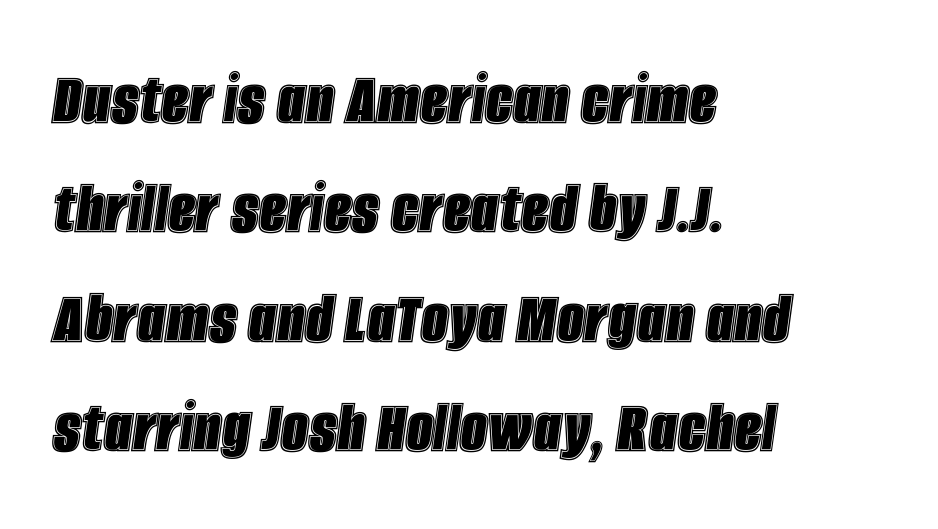
The glyphs look as if they've been sheared to an angle. How are the letters spaced? Ordinarily, with no added tracking. Note the varied advance widths — an 'i' is clearly narrower than an 'm'. Casual observation: everything's shoved over to the left. Vertically, the passage feels balanced, rows spaced as you'd expect.
